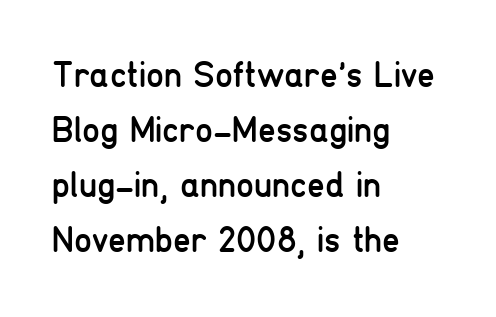
Q: Is the text bold? A: No.
Q: Is the text italic (slanted)? A: No, it is upright.
Q: Is the typeface a serif or a sans-serif typeface? A: Sans-serif.
Q: Is the text underlined? A: No.
Q: How is the paragraph aligned? A: Left-aligned.
Q: Is the spacing between letters normal or unusually wide? A: Normal.
Q: Is the spacing between lines tight, normal or loose? A: Normal.
Q: Width (condensed, normal, or wide)? A: Condensed.
Q: Stroke contrast? A: Low.
Q: x-height? A: Medium.
Q: Monospaced? A: No.
